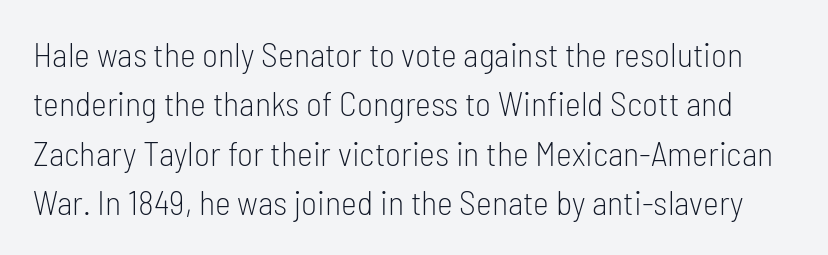
Q: Is the text bold? A: No.
Q: Is the text italic (slanted)? A: No, it is upright.
Q: Is the typeface a serif or a sans-serif typeface? A: Sans-serif.
Q: Is the text underlined? A: No.
Q: Is the spacing between letters normal or unusually wide? A: Normal.
Q: Is the spacing between lines tight, normal or loose? A: Normal.
Q: Width (condensed, normal, or wide)? A: Condensed.
Q: Stroke contrast? A: Low.
Q: x-height? A: Medium.
Q: Monospaced? A: No.
